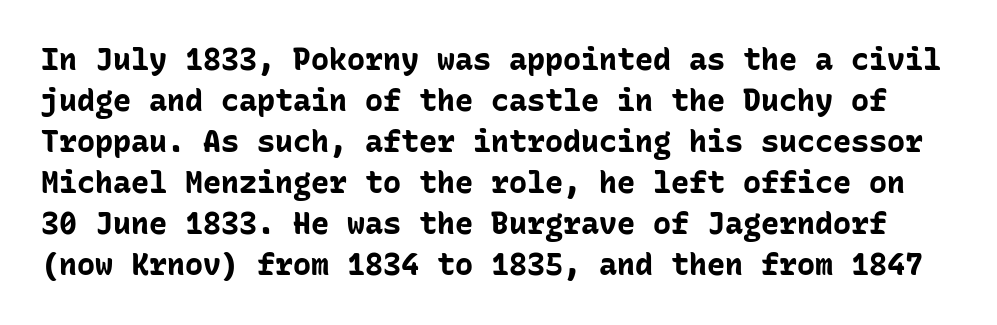
{"serif": "no", "italic": "no", "bold": "yes", "weight": "bold", "width": "normal", "stroke_contrast": "low", "x_height": "medium", "monospaced": "yes", "underline": "no", "line_spacing": "normal", "line_spacing_ratio": 1.37, "letter_spacing": "normal", "letter_spacing_em": 0.0, "glyph_px": 30}
